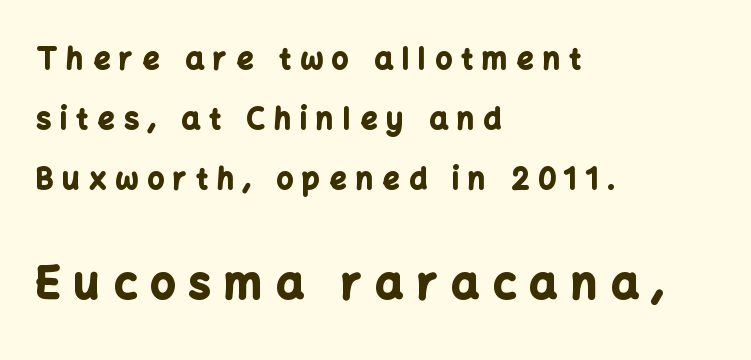
{"serif": "no", "italic": "no", "bold": "yes", "weight": "bold", "width": "normal", "stroke_contrast": "low", "x_height": "medium", "monospaced": "no", "underline": "no", "align": "left", "line_spacing": "loose", "line_spacing_ratio": 2.07, "letter_spacing": "wide", "letter_spacing_em": 0.33, "larger_block": "second", "size_ratio": 1.48, "glyph_px": 43}
